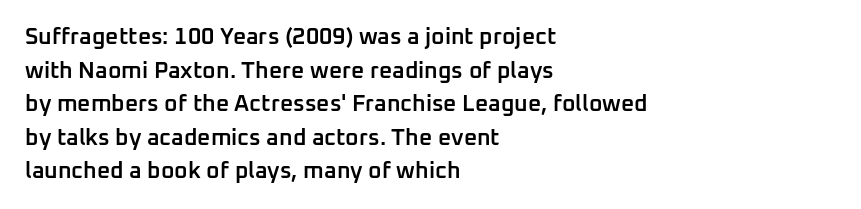
Is there any slant? The stems are plumb. Decoration check: the copy has no underline. Nothing unusual about the tracking: characters are spaced as the font intends. What weight is shown? A semibold, between regular and bold. The setting favours the left margin, as ordinary paragraphs usually do.
